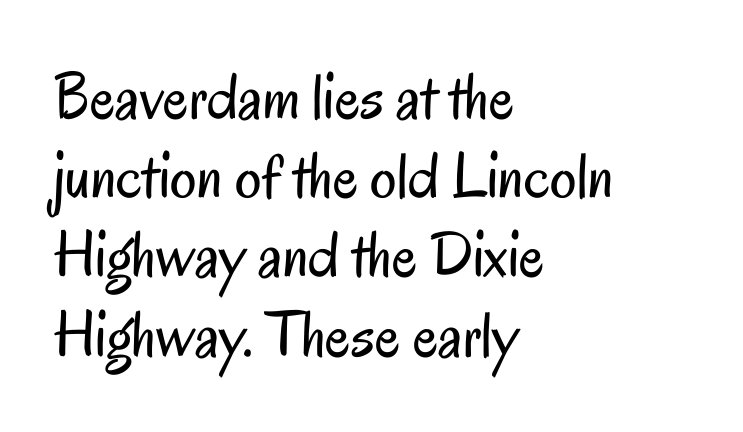
The image shows 66 px regular-weight, condensed sans-serif type, upright; set left-aligned, line spacing 1.2x, normal letter spacing, not underlined; low stroke contrast and a small x-height.
